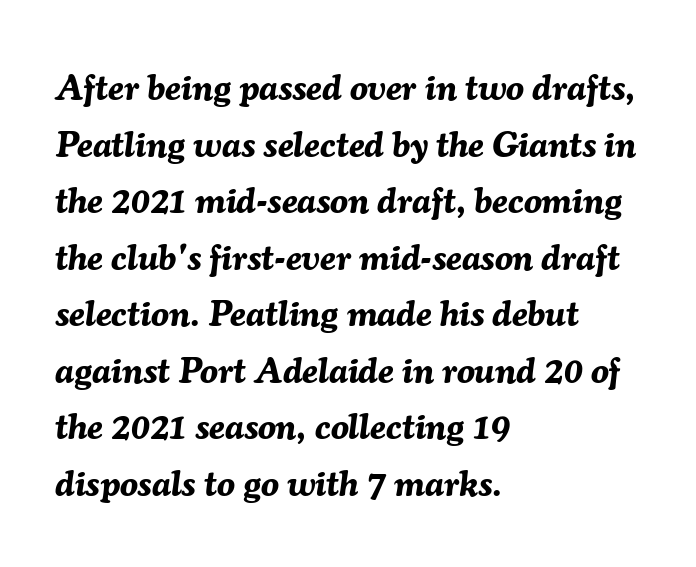
{"italic": "yes", "lean": "right", "slant_degrees": 7, "bold": "yes", "weight": "bold", "width": "normal", "stroke_contrast": "medium", "x_height": "medium", "monospaced": "no", "underline": "no", "align": "left", "line_spacing": "normal", "line_spacing_ratio": 1.57, "letter_spacing": "normal", "letter_spacing_em": 0.0, "glyph_px": 36}
